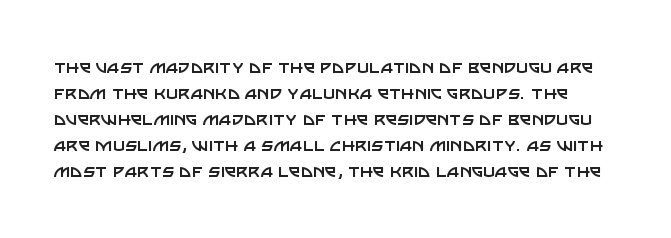
The image shows 21 px text type, upright; set line spacing 1.24x, normal letter spacing, not underlined.
